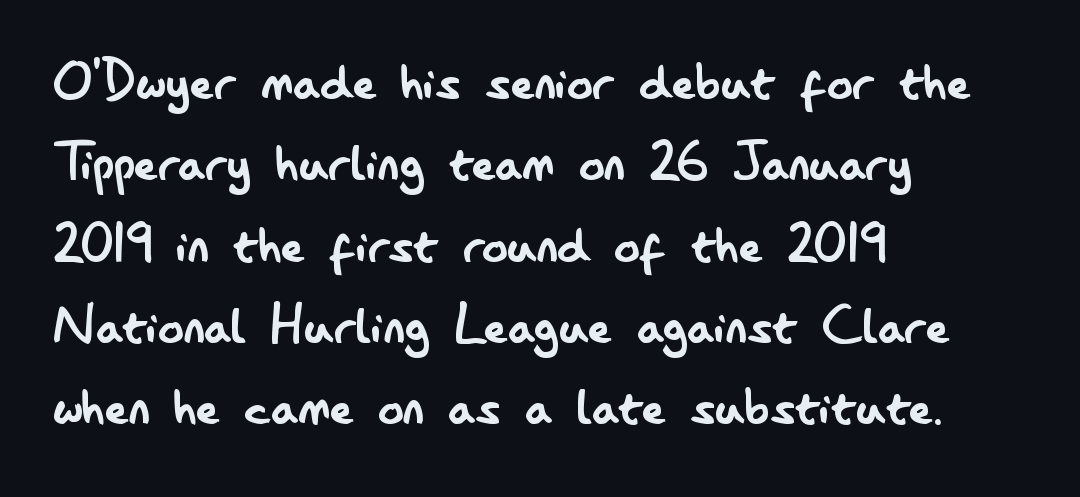
Q: Is the text bold? A: No.
Q: Is the text italic (slanted)? A: No, it is upright.
Q: Is the typeface a serif or a sans-serif typeface? A: Sans-serif.
Q: Is the text underlined? A: No.
Q: How is the paragraph aligned? A: Left-aligned.
Q: Is the spacing between letters normal or unusually wide? A: Normal.
Q: Is the spacing between lines tight, normal or loose? A: Normal.
Q: Width (condensed, normal, or wide)? A: Condensed.
Q: Stroke contrast? A: Low.
Q: x-height? A: Small.
Q: Monospaced? A: No.
